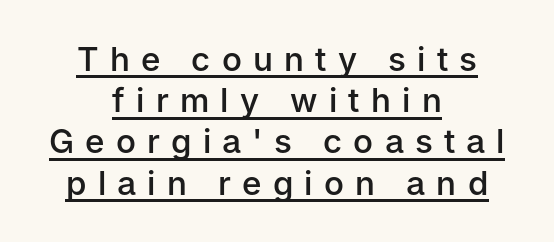
Spacing verdict: proportional, widths tailored to each character. The block of text has a typical density, with ordinary space between rows. Each line is balanced around a shared central axis. Observe the wide spacing: letters keep a clear distance from each other. Is there an underline? Yes — a line sits under the letters.
